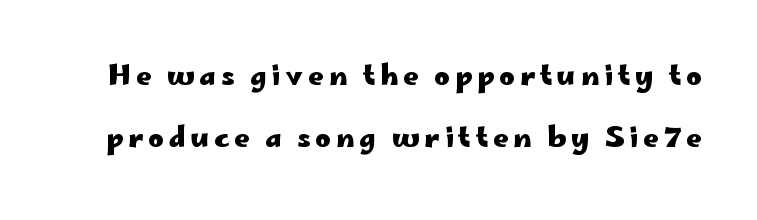
{"italic": "no", "bold": "yes", "underline": "no", "line_spacing": "loose", "line_spacing_ratio": 2.29, "glyph_px": 27}
